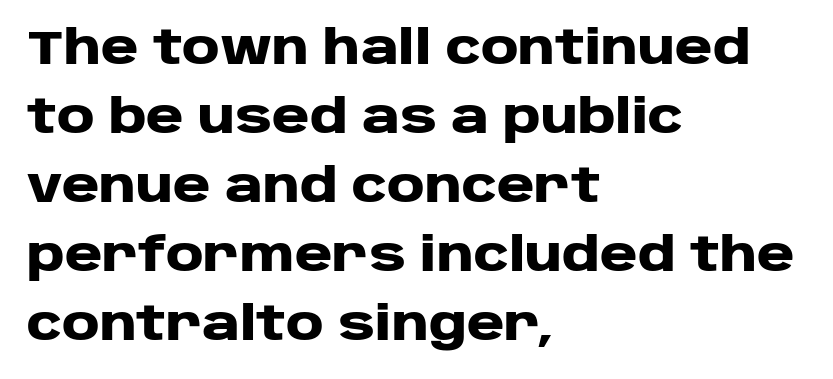
{"serif": "no", "italic": "no", "bold": "yes", "weight": "heavy", "width": "wide", "stroke_contrast": "low", "x_height": "large", "monospaced": "no", "underline": "no", "align": "left", "line_spacing": "normal", "line_spacing_ratio": 1.5, "letter_spacing": "normal", "letter_spacing_em": 0.0, "glyph_px": 46}
